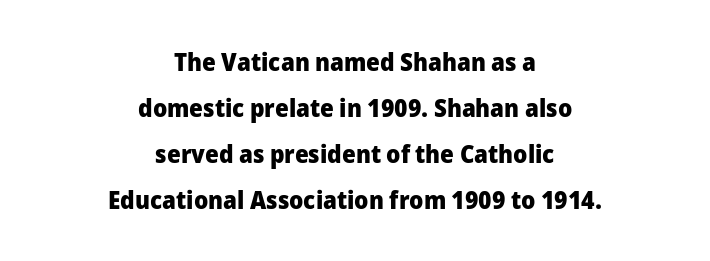
The image shows 25 px bold type, upright; set centered, line spacing 1.84x, normal letter spacing, not underlined.
